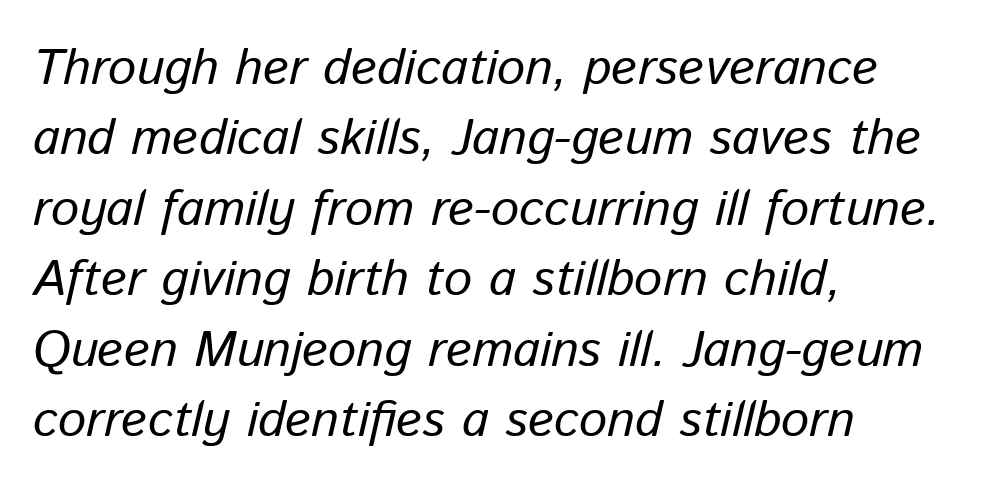
{"italic": "yes", "lean": "right", "slant_degrees": 13, "bold": "no", "weight": "regular", "width": "normal", "stroke_contrast": "low", "x_height": "medium", "monospaced": "no", "underline": "no", "align": "left", "line_spacing": "normal", "line_spacing_ratio": 1.41, "letter_spacing": "normal", "letter_spacing_em": 0.0, "glyph_px": 50}
